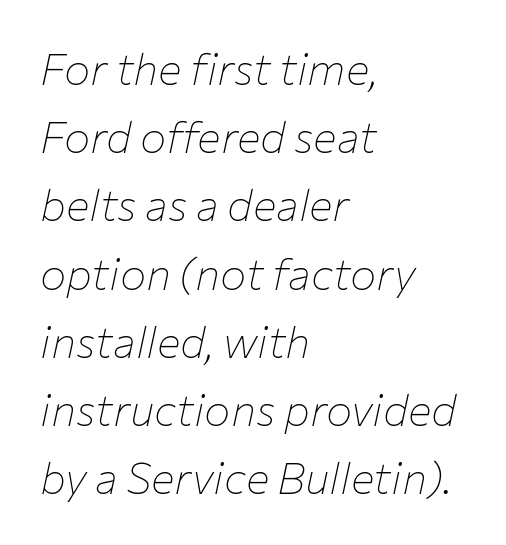
Beneath every word, the page is bare. The characters are drawn with everyday or finer stroke widths. Default kerning and tracking; the words read as compact shapes. Compared with a centered layout, this one pins lines to the left instead.
